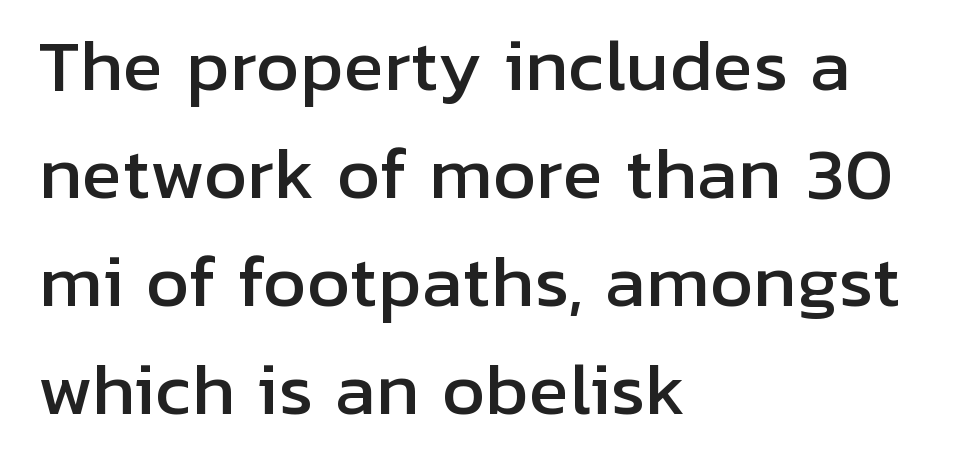
Tracking value appears to be zero — textbook default spacing. Style check: upright. A typesetter would label this face a sans. Character widths vary here, with narrow letters taking less room than wide ones. Anything drawn beneath the words? Only blank space. Alignment: flush left.
